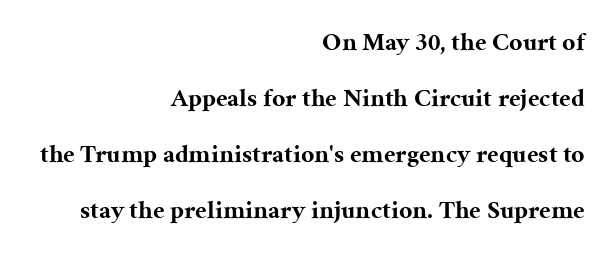
The image shows 26 px bold type, upright; set right-aligned, loose line spacing (2.15x), normal letter spacing, not underlined.
